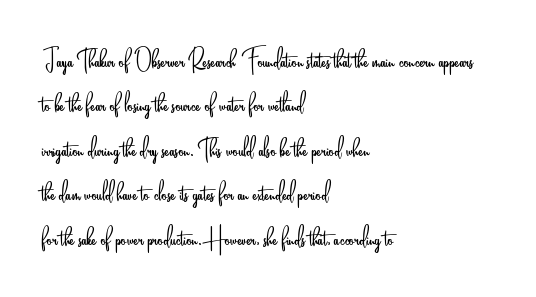
Q: Is the text bold? A: No.
Q: Is the typeface a serif or a sans-serif typeface? A: Sans-serif.
Q: Is the text underlined? A: No.
Q: How is the paragraph aligned? A: Left-aligned.
Q: Is the spacing between letters normal or unusually wide? A: Normal.
Q: Is the spacing between lines tight, normal or loose? A: Normal.
Q: Width (condensed, normal, or wide)? A: Condensed.
Q: Stroke contrast? A: Low.
Q: x-height? A: Small.
Q: Monospaced? A: No.
